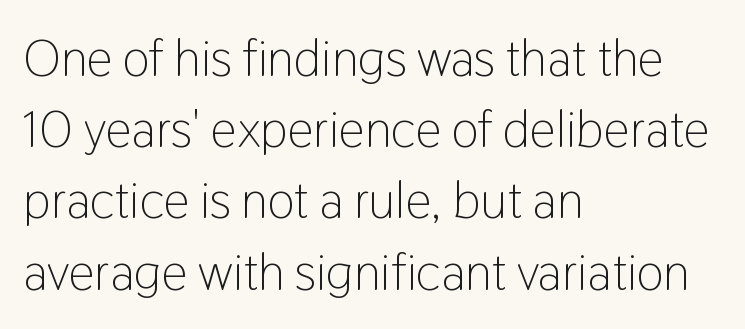
The image shows 52 px light, condensed sans-serif type, upright; set left-aligned, normal line spacing (1.37x), normal letter spacing, not underlined; low stroke contrast and a medium x-height.
